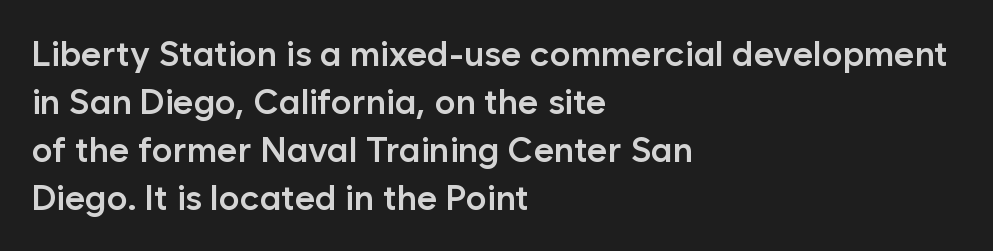
Q: Is the text bold? A: Semi-bold.
Q: Is the text italic (slanted)? A: No, it is upright.
Q: Is the typeface a serif or a sans-serif typeface? A: Sans-serif.
Q: Is the text underlined? A: No.
Q: How is the paragraph aligned? A: Left-aligned.
Q: Is the spacing between letters normal or unusually wide? A: Normal.
Q: Is the spacing between lines tight, normal or loose? A: Normal.
Q: Width (condensed, normal, or wide)? A: Normal.
Q: Stroke contrast? A: Low.
Q: x-height? A: Medium.
Q: Monospaced? A: No.
